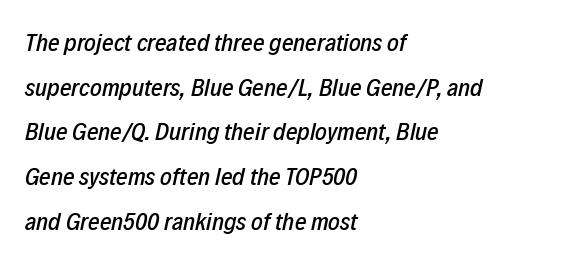
Horizontal alignment here is leftward, the default for most running prose. Nobody drew a line under any word here. Letter spacing: default. The specimen reads as italic at a glance.
